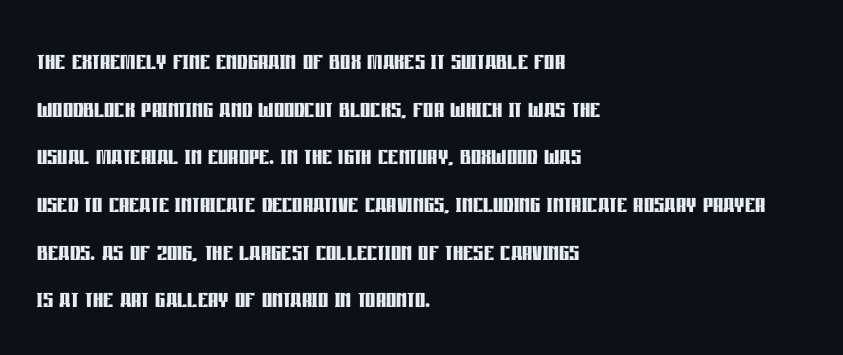
A typesetter would call this proportional, since set widths differ per character. Evenly set lines give the paragraph a standard silhouette. Does the type have serifs? No, each stem ends abruptly. How heavy is the stroke? Heavy — this is a bold.
